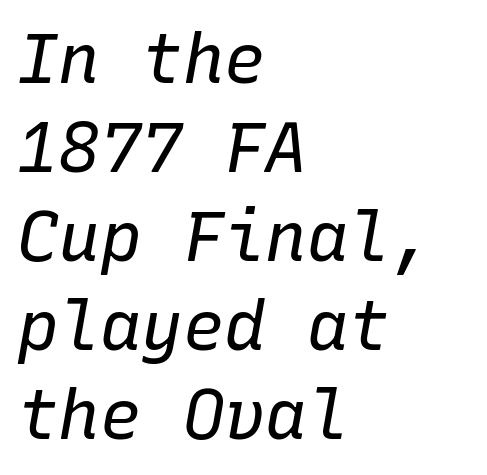
The lines are quadded left. You could count columns in this text — the font is strictly monospaced. Nobody touched the tracking dial on this one. Successive baselines arrive at the customary interval.
